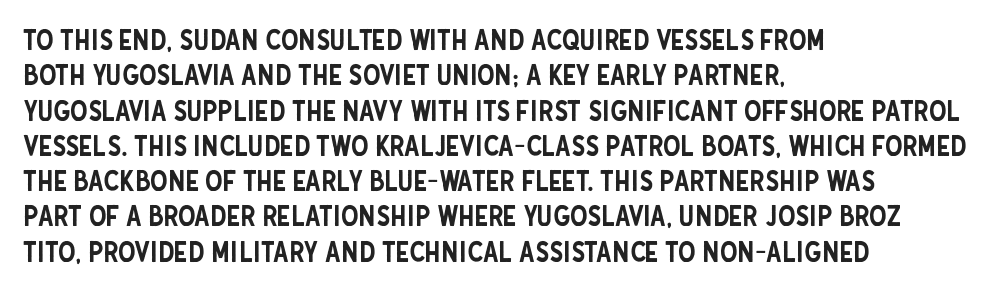
Grotesque or geometric, the face here clearly has no serifs. Honestly, the letter spacing is just normal — you wouldn't notice it. Here the designer chose a conventional face with non-uniform glyph widths. Leading: standard.
